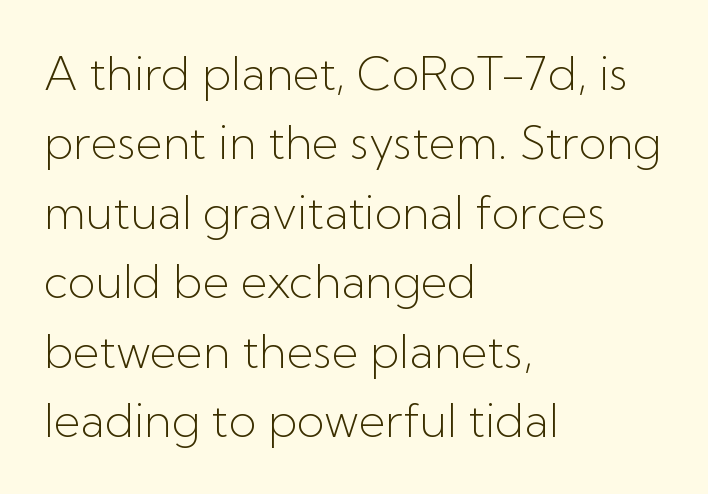
The image shows 46 px light sans-serif type, upright; set left-aligned, normal line spacing (1.51x), normal letter spacing, not underlined; low stroke contrast and a medium x-height.
